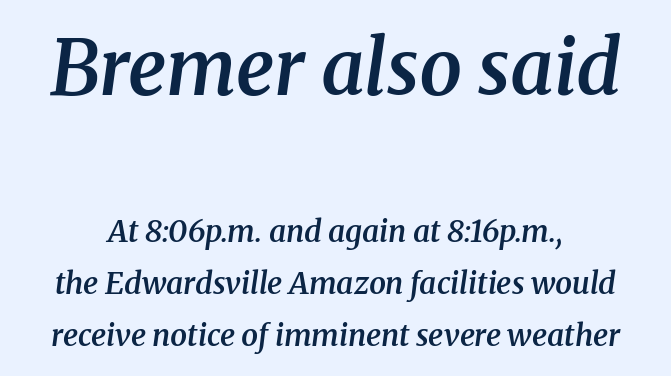
Q: Is the text bold? A: Semi-bold.
Q: Is the text italic (slanted)? A: Yes, it leans right by about 8 degrees.
Q: Is the typeface a serif or a sans-serif typeface? A: Serif.
Q: Is the text underlined? A: No.
Q: Is the spacing between letters normal or unusually wide? A: Normal.
Q: Which block of text is set in a larger size, the first (top) or the second (bottom)? A: The first (top) one.
Q: Width (condensed, normal, or wide)? A: Normal.
Q: Stroke contrast? A: Medium.
Q: x-height? A: Medium.
Q: Monospaced? A: No.
